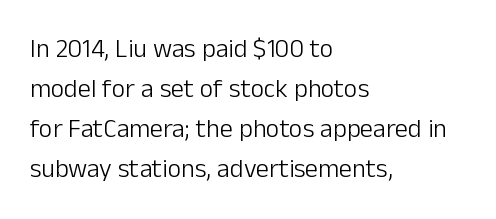
{"italic": "no", "bold": "no", "underline": "no", "align": "left", "line_spacing": "normal", "line_spacing_ratio": 1.54, "letter_spacing": "normal", "letter_spacing_em": 0.0, "glyph_px": 26}
